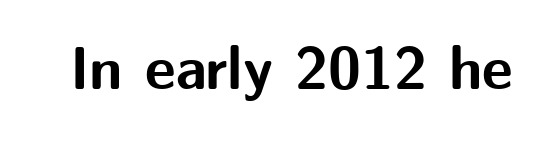
{"serif": "no", "italic": "no", "bold": "yes", "weight": "bold", "width": "normal", "stroke_contrast": "medium", "x_height": "medium", "monospaced": "no", "underline": "no", "letter_spacing": "normal", "letter_spacing_em": 0.0, "glyph_px": 60}
